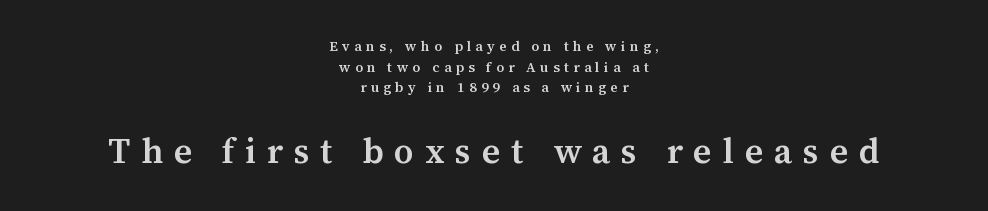
Does the bottom block carry the larger type? Yes, it does. Stroke thickness is moderately raised; the sample reads as semibold. A typesetter would call this proportional, since set widths differ per character. Leftover space on each line is divided equally before and after the words. Designer's note — italics off, roman on. You can tell from the footed stems that serif type was used.
